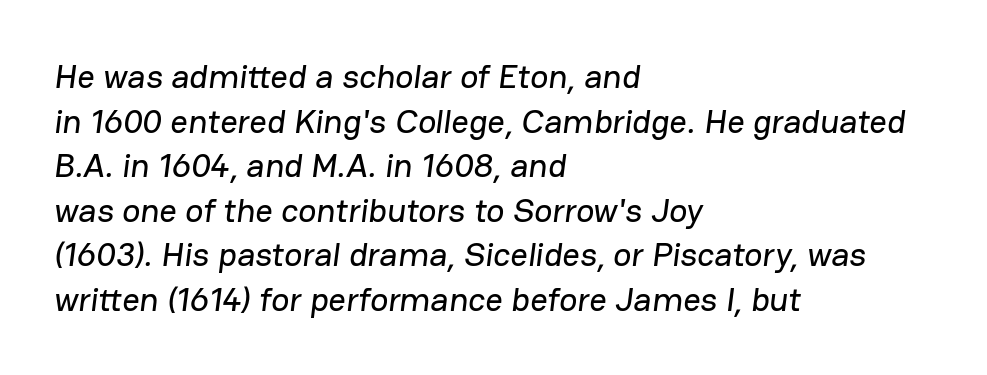
The image shows 34 px sans-serif type; set left-aligned, normal line spacing (1.31x), normal letter spacing, not underlined; low stroke contrast and a medium x-height.
